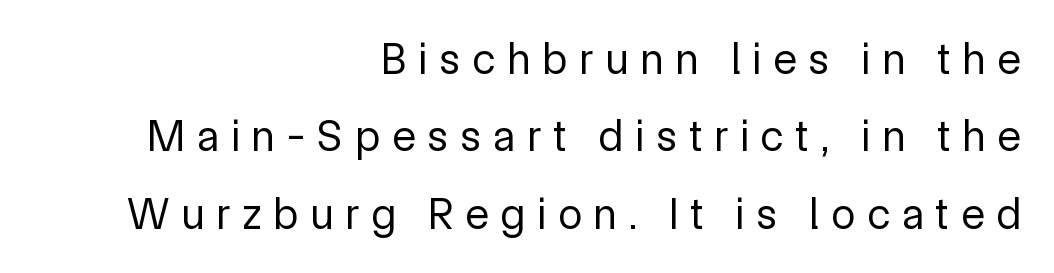
{"serif": "no", "italic": "no", "bold": "no", "weight": "regular", "width": "normal", "x_height": "medium", "monospaced": "no", "underline": "no", "align": "right", "line_spacing_ratio": 1.76, "letter_spacing": "wide", "letter_spacing_em": 0.27, "glyph_px": 44}
